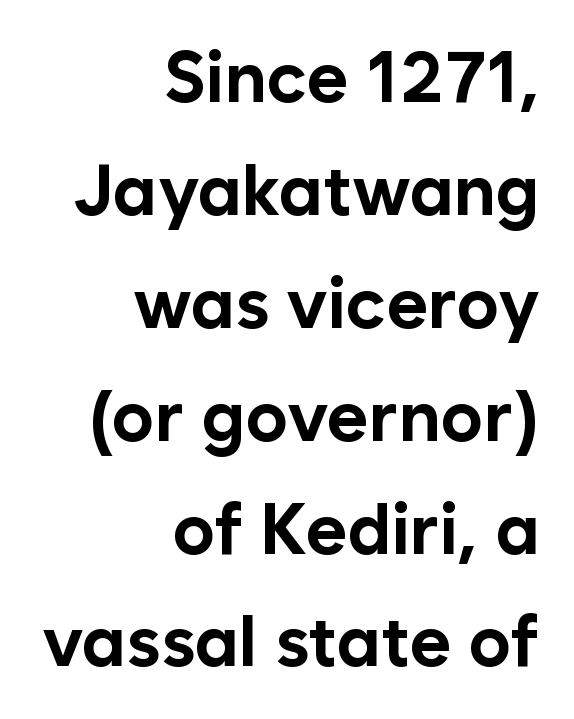
The image shows 71 px bold sans-serif type, upright; set right-aligned, normal line spacing (1.59x), normal letter spacing, not underlined; low stroke contrast and a medium x-height.
